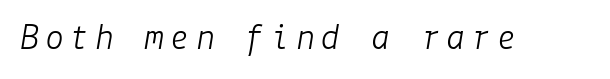
{"italic": "yes", "lean": "right", "slant_degrees": 9, "bold": "no", "weight": "light", "width": "normal", "stroke_contrast": "low", "x_height": "medium", "underline": "no", "glyph_px": 38}
